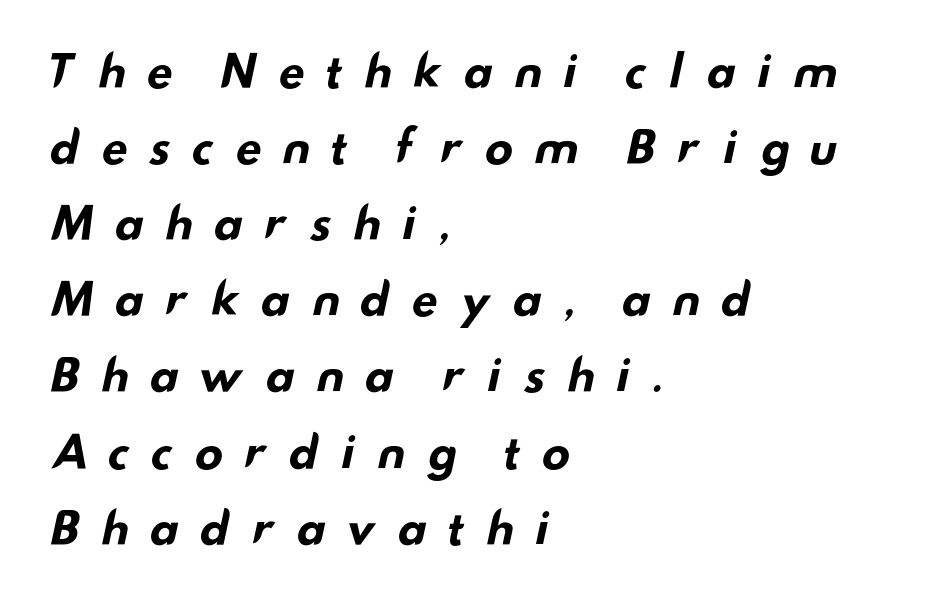
As a designer I'd log this as weight 700, bold. Loose tracking; the words dissolve into strings of separated letters. Compared with a centered layout, this one pins lines to the left instead. Is this a fixed-width face? No — the glyphs have proportional, varying widths.
